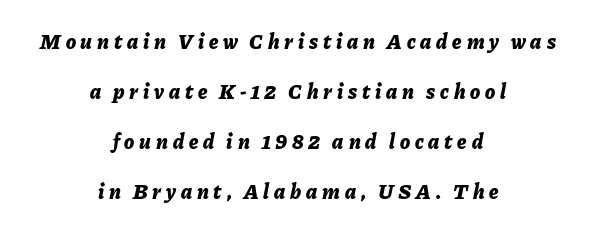
The image shows 21 px bold type, italic (leaning right); set centered, loose line spacing (2.38x), unusually wide letter spacing (+0.23 em), not underlined.
